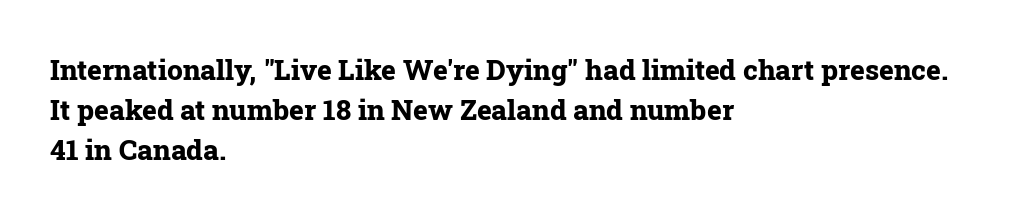
The image shows 28 px bold serif type, upright; set left-aligned, normal line spacing (1.42x), normal letter spacing, not underlined; low stroke contrast and a medium x-height.
